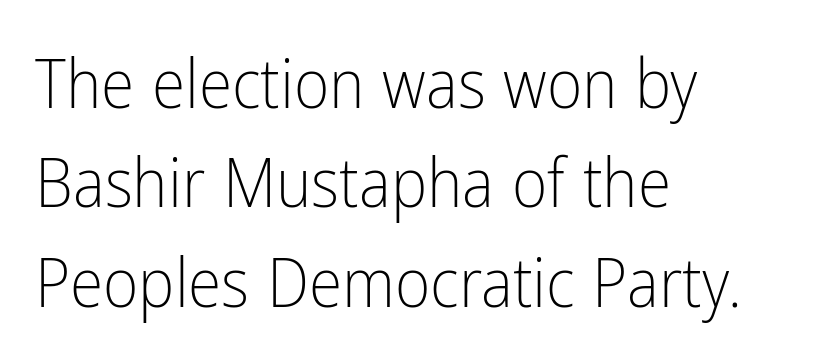
Q: Is the text bold? A: No.
Q: Is the text italic (slanted)? A: No, it is upright.
Q: Is the typeface a serif or a sans-serif typeface? A: Sans-serif.
Q: Is the text underlined? A: No.
Q: How is the paragraph aligned? A: Left-aligned.
Q: Is the spacing between letters normal or unusually wide? A: Normal.
Q: Is the spacing between lines tight, normal or loose? A: Normal.
Q: Width (condensed, normal, or wide)? A: Condensed.
Q: Stroke contrast? A: Low.
Q: x-height? A: Medium.
Q: Monospaced? A: No.
